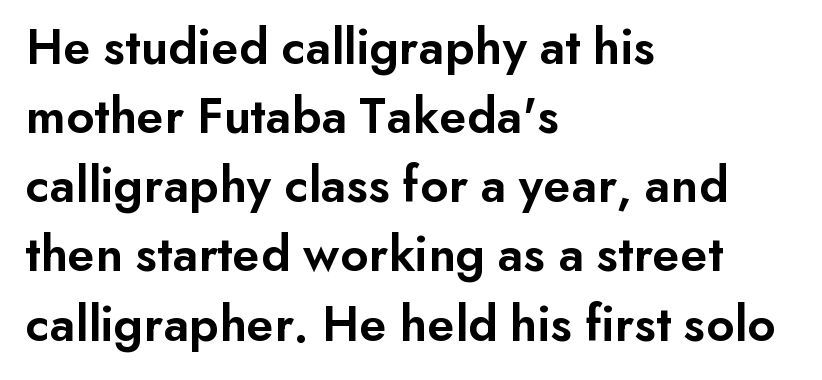
The image shows 52 px semibold sans-serif type, upright; set left-aligned, normal line spacing (1.33x), normal letter spacing, not underlined; low stroke contrast and a small x-height.
